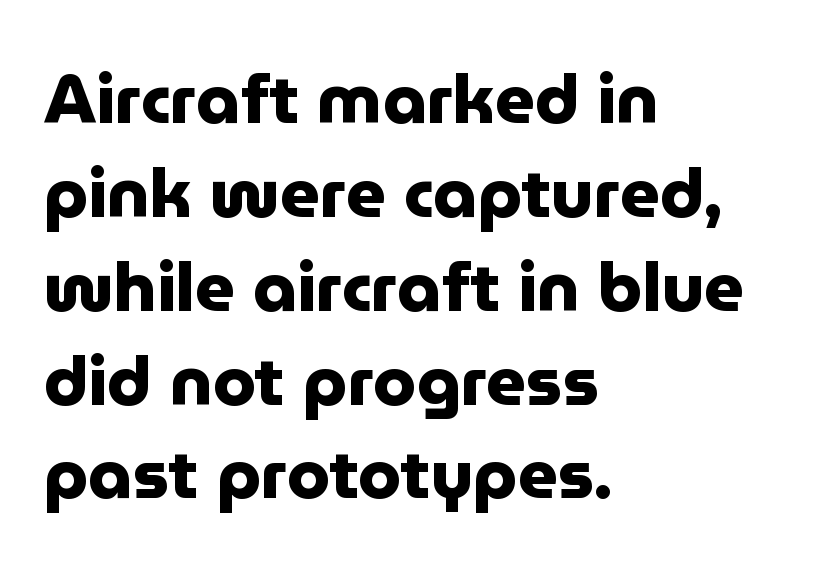
Q: Is the text bold? A: Yes.
Q: Is the text italic (slanted)? A: No, it is upright.
Q: Is the typeface a serif or a sans-serif typeface? A: Sans-serif.
Q: Is the text underlined? A: No.
Q: How is the paragraph aligned? A: Left-aligned.
Q: Is the spacing between letters normal or unusually wide? A: Normal.
Q: Is the spacing between lines tight, normal or loose? A: Normal.
Q: Width (condensed, normal, or wide)? A: Normal.
Q: Stroke contrast? A: Low.
Q: x-height? A: Medium.
Q: Monospaced? A: No.
